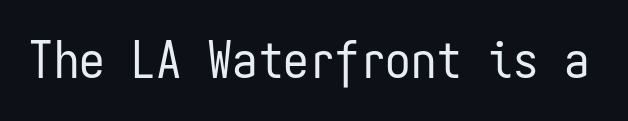
The image shows 51 px regular-weight, condensed sans-serif type, upright, monospaced; set normal letter spacing, not underlined; low stroke contrast and a medium x-height.
